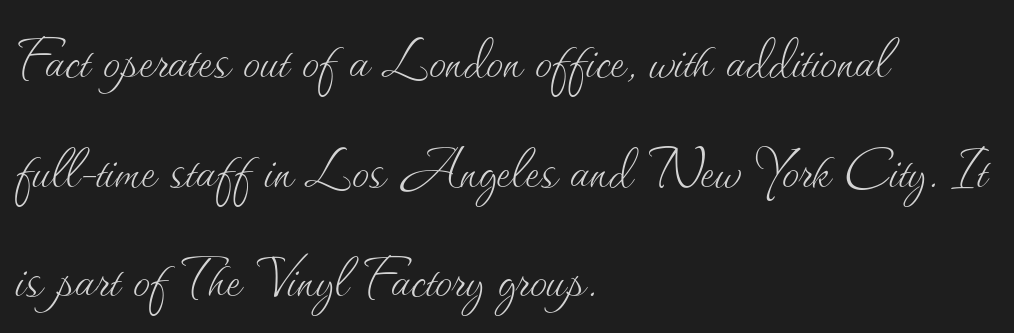
Q: Is the text bold? A: No.
Q: Is the text italic (slanted)? A: Yes.
Q: Is the text underlined? A: No.
Q: How is the paragraph aligned? A: Left-aligned.
Q: Is the spacing between letters normal or unusually wide? A: Normal.
Q: Is the spacing between lines tight, normal or loose? A: Normal.
Q: Width (condensed, normal, or wide)? A: Normal.
Q: Stroke contrast? A: Medium.
Q: x-height? A: Small.
Q: Monospaced? A: No.
